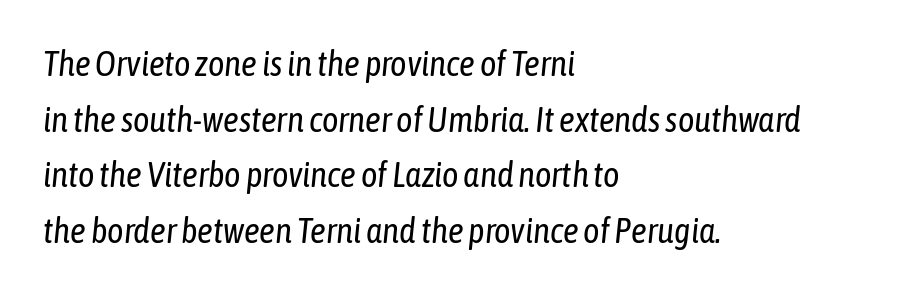
Q: Is the text bold? A: No.
Q: Is the text italic (slanted)? A: Yes, it leans right by about 6 degrees.
Q: Is the text underlined? A: No.
Q: How is the paragraph aligned? A: Left-aligned.
Q: Is the spacing between letters normal or unusually wide? A: Normal.
Q: Is the spacing between lines tight, normal or loose? A: Normal.
Q: Width (condensed, normal, or wide)? A: Condensed.
Q: Stroke contrast? A: Low.
Q: x-height? A: Medium.
Q: Monospaced? A: No.
